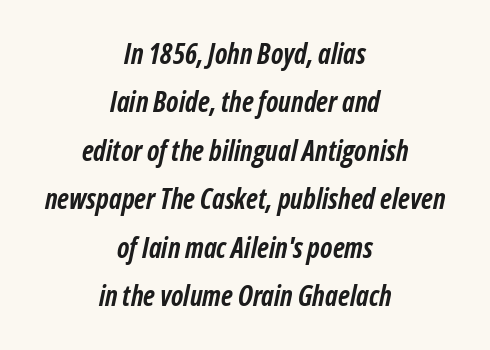
{"italic": "yes", "lean": "right", "slant_degrees": 12, "bold": "yes", "weight": "semibold", "width": "condensed", "stroke_contrast": "low", "x_height": "medium", "monospaced": "no", "underline": "no", "align": "center", "line_spacing_ratio": 1.73, "letter_spacing": "normal", "letter_spacing_em": 0.0, "glyph_px": 28}
